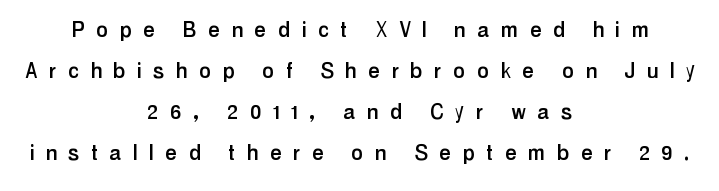
{"italic": "no", "underline": "no", "align": "center", "line_spacing": "normal", "line_spacing_ratio": 1.58, "letter_spacing": "wide", "letter_spacing_em": 0.48, "glyph_px": 26}
